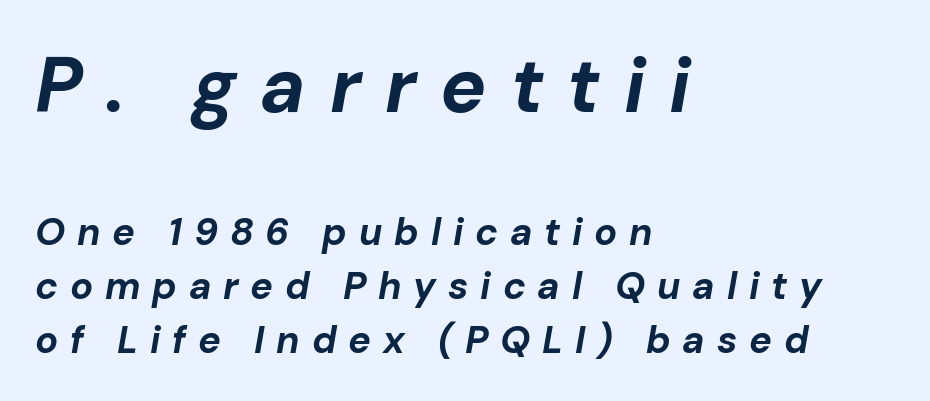
Q: Is the text bold? A: Yes.
Q: Is the text italic (slanted)? A: Yes, it leans right by about 10 degrees.
Q: Is the text underlined? A: No.
Q: How is the paragraph aligned? A: Left-aligned.
Q: Is the spacing between letters normal or unusually wide? A: Unusually wide.
Q: Is the spacing between lines tight, normal or loose? A: Normal.
Q: Which block of text is set in a larger size, the first (top) or the second (bottom)? A: The first (top) one.
Q: Width (condensed, normal, or wide)? A: Normal.
Q: Stroke contrast? A: Low.
Q: x-height? A: Medium.
Q: Monospaced? A: No.
